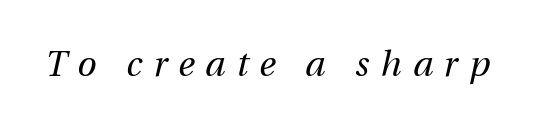
The glyphs are unaccompanied by any horizontal stroke below them. You could not count columns in this text — the font is proportionally spaced. The text carries the slant typical of an italic or oblique font. A light-to-regular cut is what we see here.
